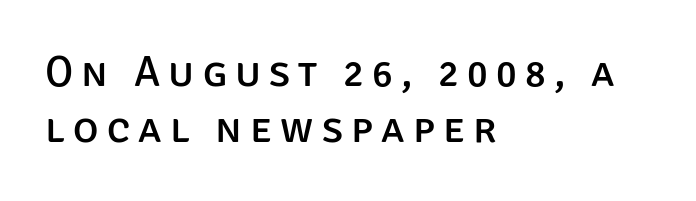
The image shows 43 px sans-serif type, upright; set left-aligned, normal line spacing (1.31x), not underlined; low stroke contrast and a large x-height.
